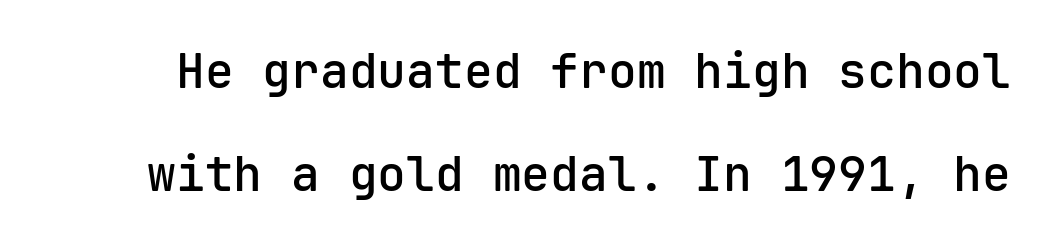
I'd describe the lettering as semibold — firm but not a full bold. You could count columns in this text — the font is strictly monospaced. Vertical strokes here are truly vertical. The type family on display is of the sans-serif kind. The space directly below the letters is spotless. What's the leading like? Stretched, with rows far apart.
